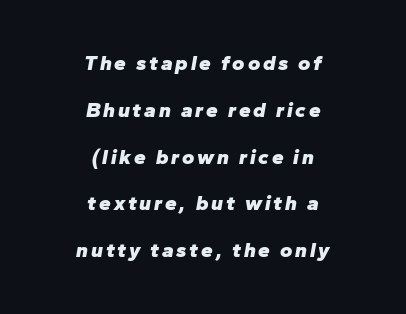
The image shows 21 px bold type, italic (leaning right); set centered, loose line spacing (2.23x), not underlined.
